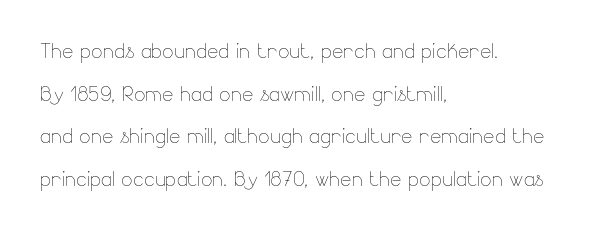
The ragged edge is on the right, which tells us the setting is flush left. Vertical strokes here are truly vertical. Heaviness? Minimal to ordinary, like unemphasized prose. Lines of text with bare space underneath.
